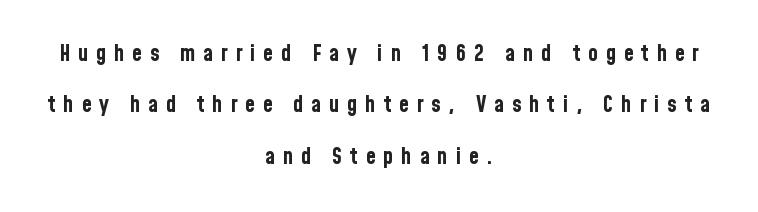
Q: Is the text bold? A: Yes.
Q: Is the text italic (slanted)? A: No, it is upright.
Q: Is the text underlined? A: No.
Q: How is the paragraph aligned? A: Centered.
Q: Is the spacing between letters normal or unusually wide? A: Unusually wide.
Q: Is the spacing between lines tight, normal or loose? A: Loose.
